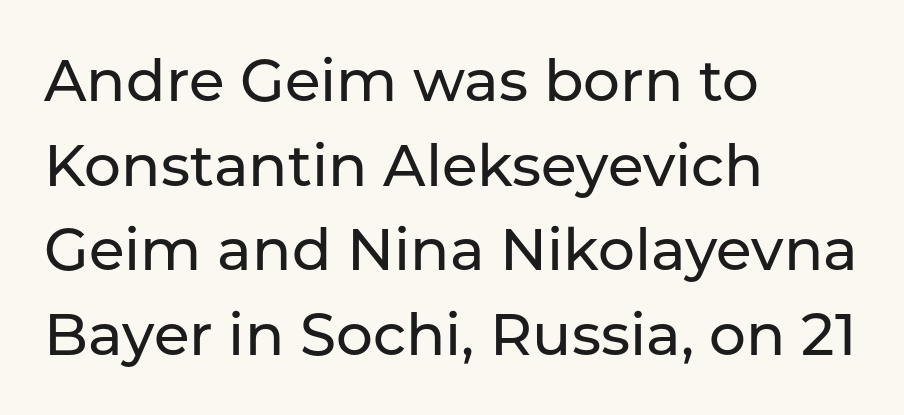
The image shows 58 px sans-serif type, upright; set left-aligned, normal line spacing (1.46x), normal letter spacing, not underlined; low stroke contrast and a medium x-height.
